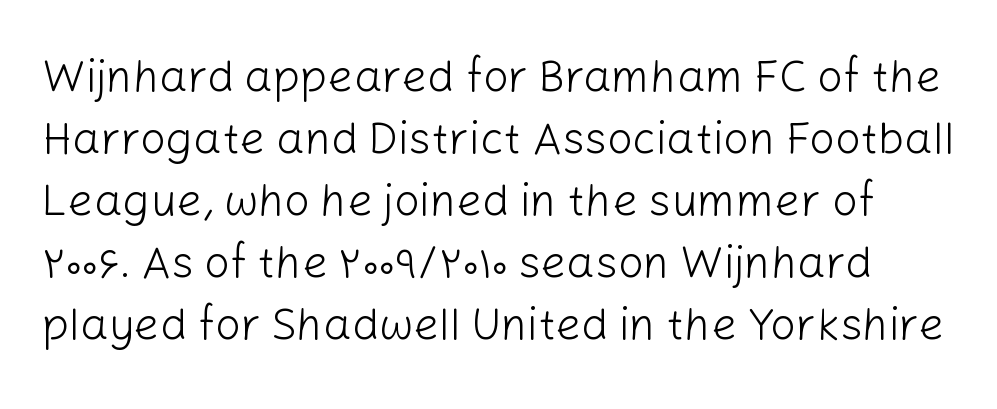
The words here are not underlined. Stem width sits at or under what a default text font uses. Caption: standard tracking, unaltered. When letters stand straight like this, we call the style roman or upright.
